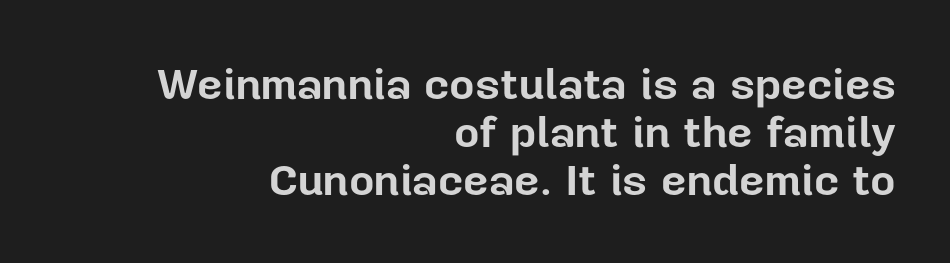
{"serif": "no", "italic": "no", "bold": "yes", "weight": "bold", "width": "normal", "stroke_contrast": "low", "x_height": "medium", "monospaced": "no", "underline": "no", "align": "right", "line_spacing": "tight", "line_spacing_ratio": 1.09, "letter_spacing": "normal", "letter_spacing_em": 0.0, "glyph_px": 44}
